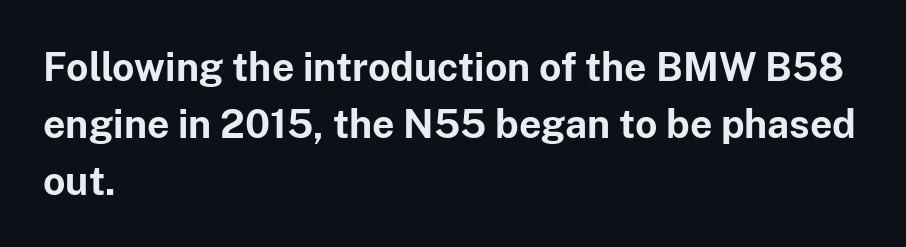
Q: Is the text bold? A: Yes.
Q: Is the text italic (slanted)? A: No, it is upright.
Q: Is the typeface a serif or a sans-serif typeface? A: Sans-serif.
Q: Is the text underlined? A: No.
Q: How is the paragraph aligned? A: Left-aligned.
Q: Is the spacing between letters normal or unusually wide? A: Normal.
Q: Is the spacing between lines tight, normal or loose? A: Normal.
Q: Width (condensed, normal, or wide)? A: Normal.
Q: Stroke contrast? A: Low.
Q: x-height? A: Medium.
Q: Monospaced? A: No.
